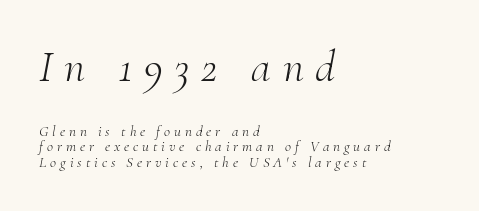
{"serif": "yes", "italic": "yes", "lean": "right", "slant_degrees": 10, "bold": "no", "weight": "light", "width": "normal", "stroke_contrast": "medium", "x_height": "small", "monospaced": "no", "underline": "no", "align": "left", "line_spacing": "tight", "line_spacing_ratio": 1.04, "letter_spacing": "wide", "letter_spacing_em": 0.26, "larger_block": "first", "size_ratio": 3.0, "glyph_px": 45}
